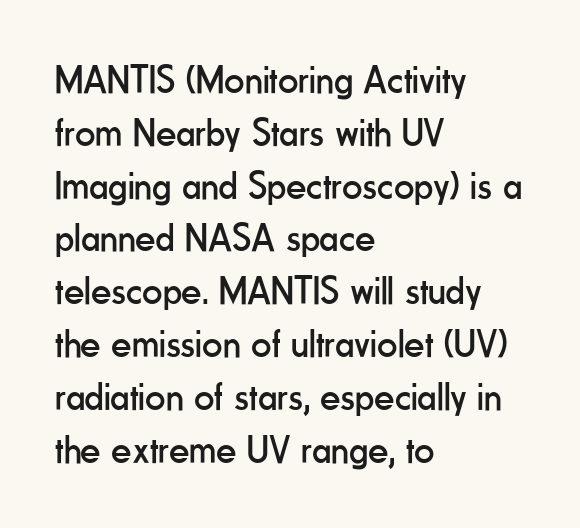
The image shows 40 px regular-weight, condensed sans-serif type, upright; set left-aligned, normal line spacing (1.32x), normal letter spacing, not underlined; low stroke contrast and a small x-height.
